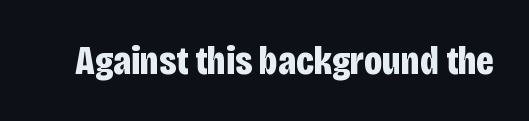
Q: Is the text bold? A: Yes.
Q: Is the text italic (slanted)? A: No, it is upright.
Q: Is the typeface a serif or a sans-serif typeface? A: Sans-serif.
Q: Is the text underlined? A: No.
Q: Is the spacing between letters normal or unusually wide? A: Normal.
Q: Width (condensed, normal, or wide)? A: Condensed.
Q: Stroke contrast? A: Low.
Q: x-height? A: Large.
Q: Monospaced? A: No.
